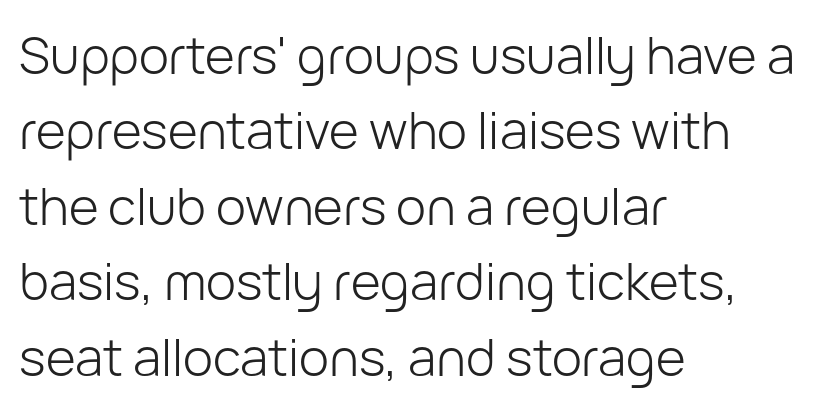
{"serif": "no", "italic": "no", "bold": "no", "weight": "light", "width": "normal", "stroke_contrast": "low", "x_height": "medium", "monospaced": "no", "underline": "no", "align": "left", "line_spacing": "normal", "line_spacing_ratio": 1.48, "letter_spacing": "normal", "letter_spacing_em": 0.0, "glyph_px": 51}
